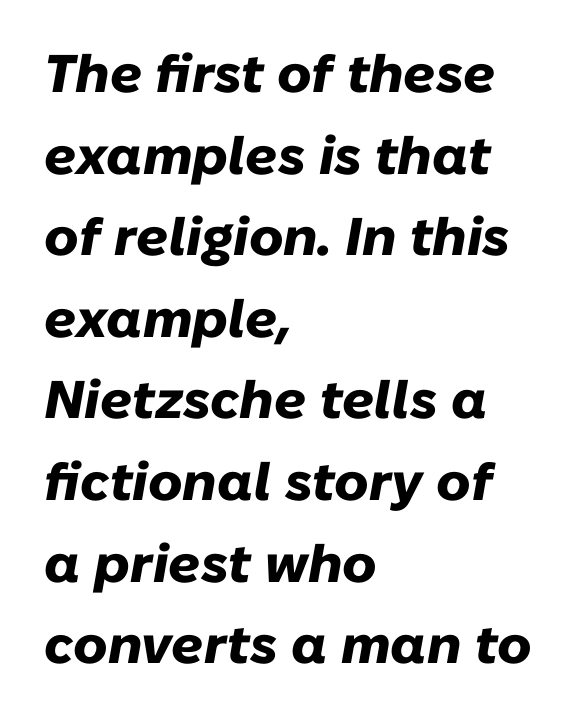
The image shows 53 px heavy type, italic (leaning right); set left-aligned, normal line spacing (1.54x), normal letter spacing, not underlined; low stroke contrast and a medium x-height.
